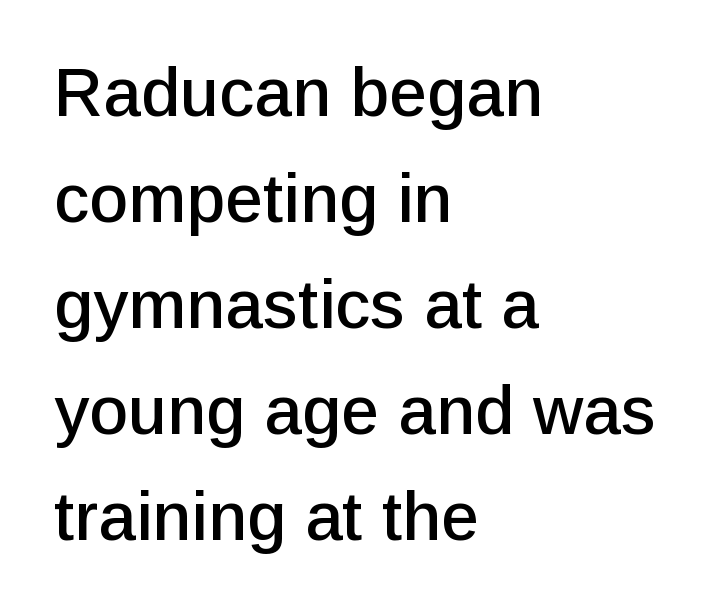
Notice how descenders clear the ascenders below comfortably — that's standard leading. Does the lettering tilt? It doesn't — this is upright. Compared with a centered layout, this one pins lines to the left instead. Stroke terminals: plain, sans-serif. Standard letterfit; no display-style spreading of the glyphs.
